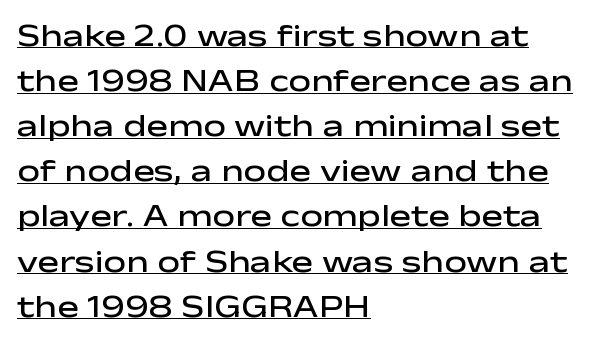
{"serif": "no", "italic": "no", "bold": "semi", "weight": "semibold", "width": "wide", "stroke_contrast": "low", "x_height": "medium", "monospaced": "no", "underline": "yes", "align": "left", "line_spacing": "normal", "line_spacing_ratio": 1.41, "letter_spacing": "normal", "letter_spacing_em": 0.0, "glyph_px": 32}
